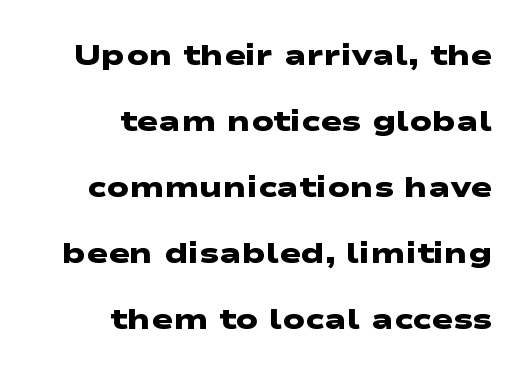
Caption: multi-line text, flush right, ragged left. Compared with typical paragraphs, the rows here are farther apart. The space directly below the letters is spotless. Here the designer chose a conventional face with non-uniform glyph widths.
